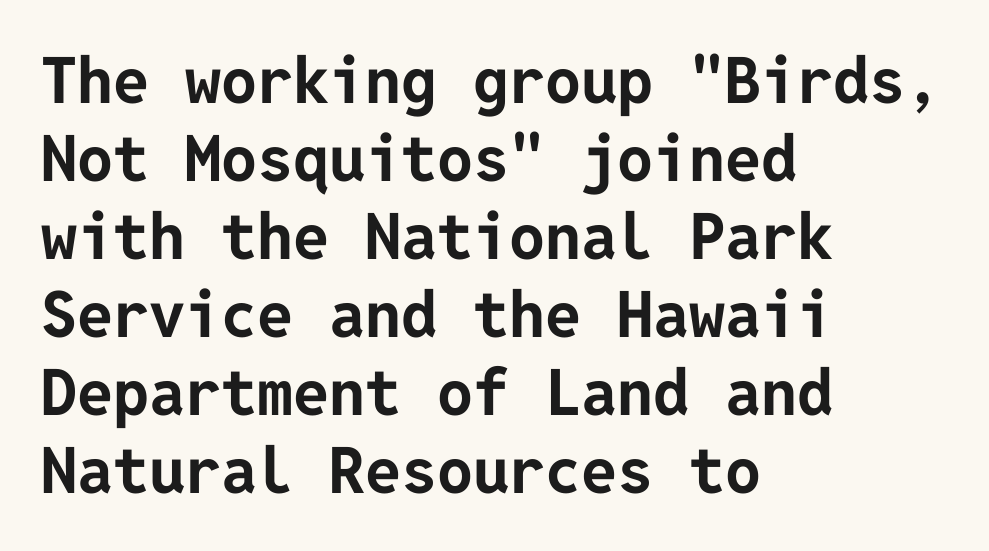
Q: Is the text bold? A: Yes.
Q: Is the text italic (slanted)? A: No, it is upright.
Q: Is the typeface a serif or a sans-serif typeface? A: Sans-serif.
Q: Is the text underlined? A: No.
Q: How is the paragraph aligned? A: Left-aligned.
Q: Is the spacing between letters normal or unusually wide? A: Normal.
Q: Width (condensed, normal, or wide)? A: Normal.
Q: Stroke contrast? A: Low.
Q: x-height? A: Medium.
